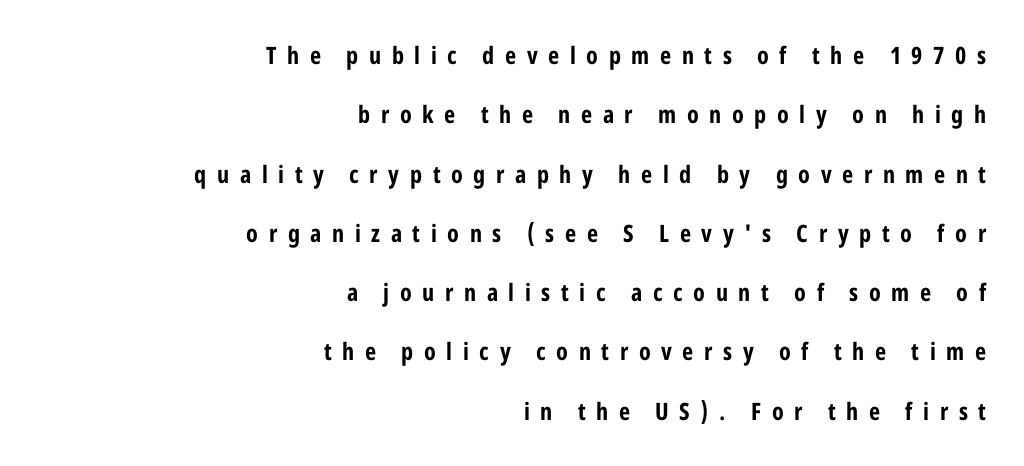
Q: Is the text bold? A: Yes.
Q: Is the text italic (slanted)? A: No, it is upright.
Q: Is the text underlined? A: No.
Q: How is the paragraph aligned? A: Right-aligned.
Q: Is the spacing between letters normal or unusually wide? A: Unusually wide.
Q: Is the spacing between lines tight, normal or loose? A: Loose.
